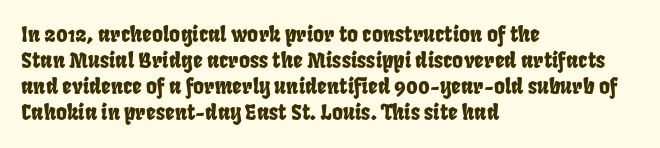
{"underline": "no", "align": "left", "line_spacing_ratio": 1.24, "letter_spacing": "normal", "letter_spacing_em": 0.0, "glyph_px": 21}
